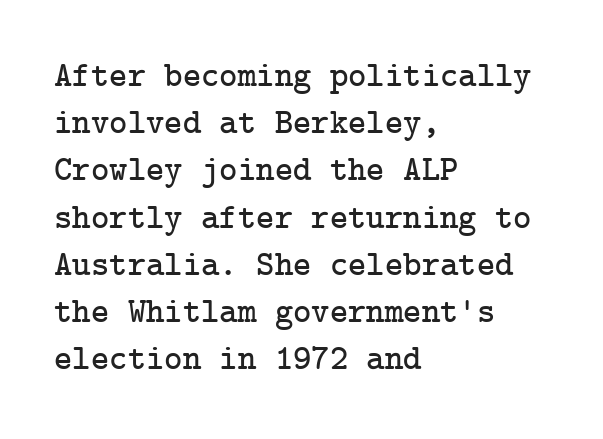
The image shows 35 px serif type, upright; set left-aligned, normal line spacing (1.35x), normal letter spacing, not underlined; low stroke contrast and a medium x-height.
